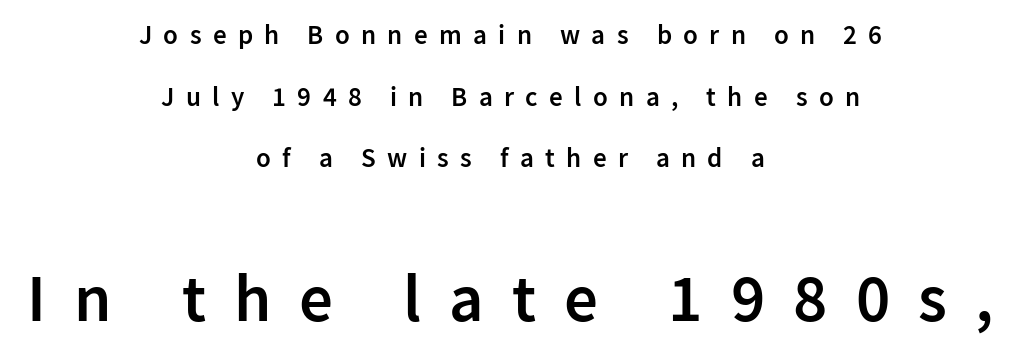
Q: Is the text bold? A: Semi-bold.
Q: Is the text italic (slanted)? A: No, it is upright.
Q: Is the typeface a serif or a sans-serif typeface? A: Sans-serif.
Q: Is the text underlined? A: No.
Q: How is the paragraph aligned? A: Centered.
Q: Is the spacing between letters normal or unusually wide? A: Unusually wide.
Q: Is the spacing between lines tight, normal or loose? A: Loose.
Q: Which block of text is set in a larger size, the first (top) or the second (bottom)? A: The second (bottom) one.
Q: Width (condensed, normal, or wide)? A: Normal.
Q: Stroke contrast? A: Low.
Q: x-height? A: Medium.
Q: Monospaced? A: No.
